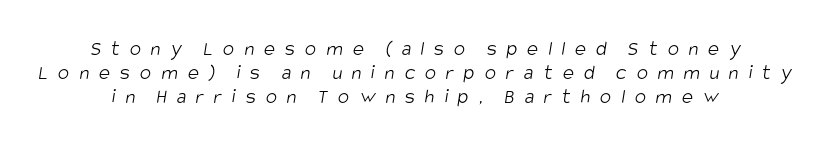
This sample trades vertical openness for compactness between lines. Caption: face not bold, strokes unweighted. The passage shown has open, widely tracked lettering throughout. These lines are centered, leaving both edges ragged.
